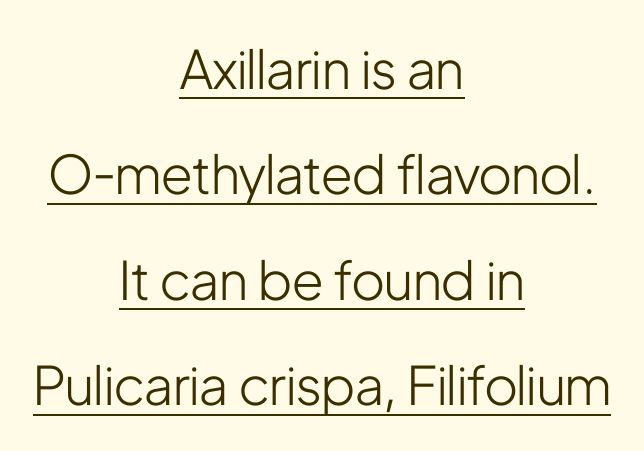
{"serif": "no", "italic": "no", "bold": "no", "weight": "light", "width": "condensed", "stroke_contrast": "low", "x_height": "medium", "monospaced": "no", "underline": "yes", "align": "center", "line_spacing": "loose", "line_spacing_ratio": 1.99, "letter_spacing": "normal", "letter_spacing_em": 0.0, "glyph_px": 53}
